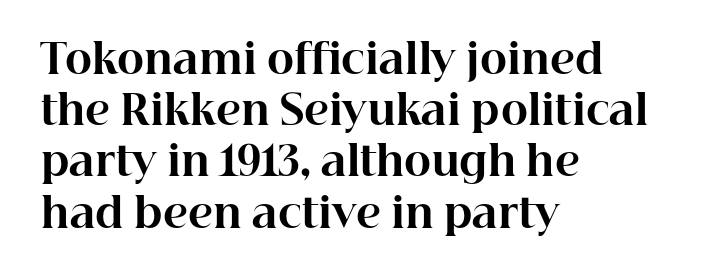
{"serif": "yes", "italic": "no", "bold": "yes", "weight": "bold", "width": "normal", "stroke_contrast": "high", "x_height": "medium", "monospaced": "no", "underline": "no", "align": "left", "line_spacing": "normal", "line_spacing_ratio": 1.25, "letter_spacing": "normal", "letter_spacing_em": 0.0, "glyph_px": 41}
